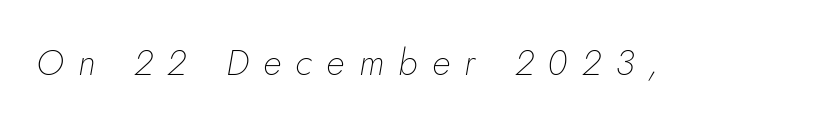
Q: Is the text bold? A: No.
Q: Is the text italic (slanted)? A: Yes, it leans right by about 5 degrees.
Q: Is the text underlined? A: No.
Q: Is the spacing between letters normal or unusually wide? A: Unusually wide.
Q: Width (condensed, normal, or wide)? A: Normal.
Q: Stroke contrast? A: Low.
Q: x-height? A: Small.
Q: Monospaced? A: No.
